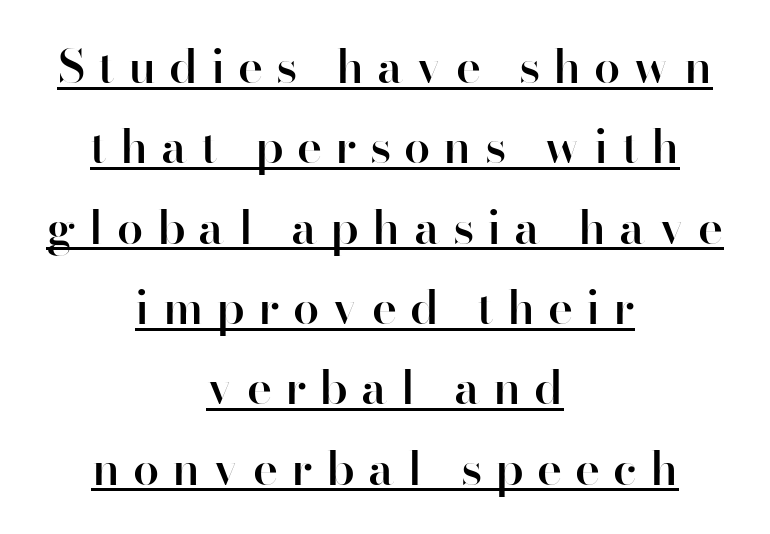
{"serif": "no", "italic": "no", "bold": "semi", "weight": "semibold", "width": "normal", "stroke_contrast": "high", "x_height": "small", "monospaced": "no", "underline": "yes", "align": "center", "line_spacing_ratio": 1.71, "letter_spacing": "wide", "letter_spacing_em": 0.28, "glyph_px": 47}
